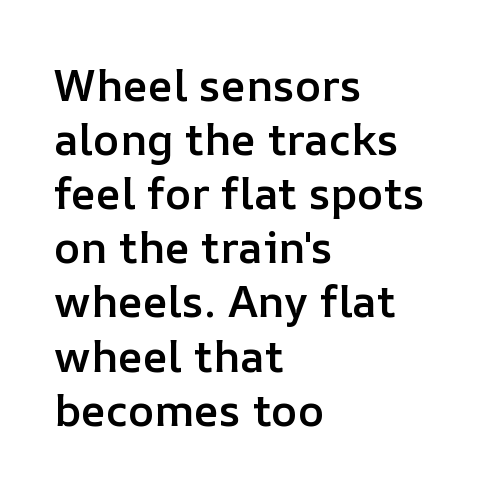
{"italic": "no", "bold": "semi", "weight": "semibold", "width": "normal", "stroke_contrast": "low", "x_height": "medium", "monospaced": "no", "underline": "no", "align": "left", "line_spacing_ratio": 1.23, "letter_spacing": "normal", "letter_spacing_em": 0.0, "glyph_px": 44}
